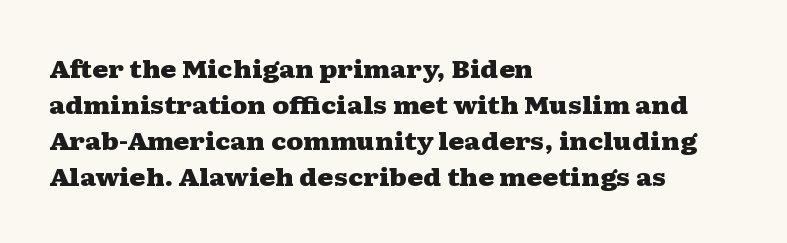
{"italic": "no", "bold": "yes", "underline": "no", "align": "left", "line_spacing": "normal", "line_spacing_ratio": 1.5, "letter_spacing": "normal", "letter_spacing_em": 0.0, "glyph_px": 24}
